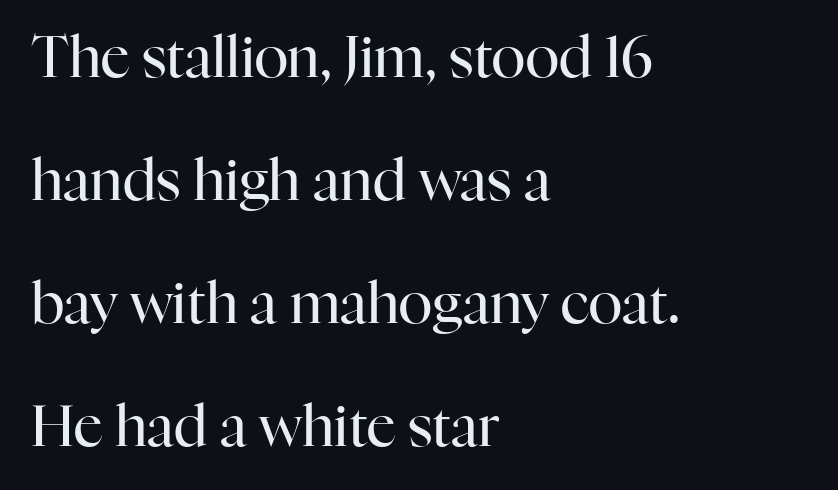
Q: Is the text bold? A: No.
Q: Is the text italic (slanted)? A: No, it is upright.
Q: Is the typeface a serif or a sans-serif typeface? A: Serif.
Q: Is the text underlined? A: No.
Q: How is the paragraph aligned? A: Left-aligned.
Q: Is the spacing between letters normal or unusually wide? A: Normal.
Q: Is the spacing between lines tight, normal or loose? A: Loose.
Q: Width (condensed, normal, or wide)? A: Normal.
Q: Stroke contrast? A: High.
Q: x-height? A: Medium.
Q: Monospaced? A: No.
